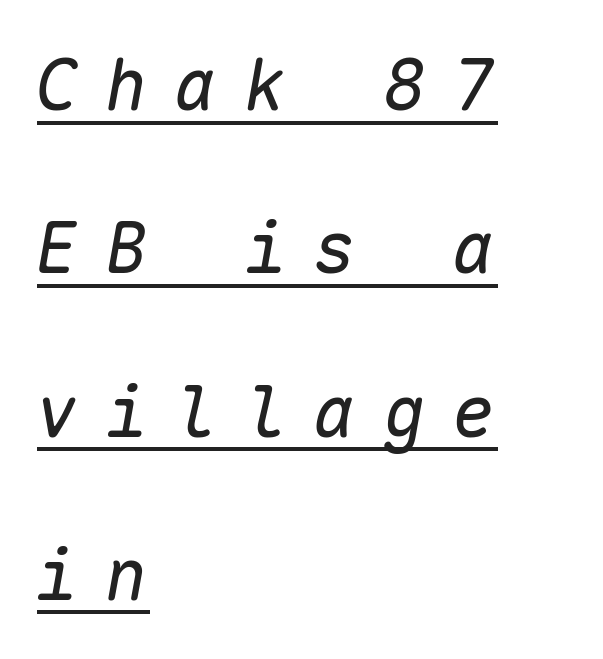
The image shows 71 px regular-weight type, italic (leaning right), monospaced; set left-aligned, loose line spacing (2.3x), unusually wide letter spacing (+0.38 em), underlined; low stroke contrast and a medium x-height.
